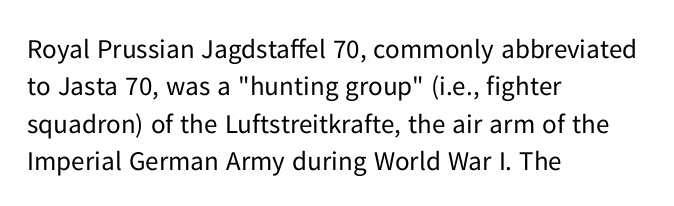
The image shows 27 px text type, upright; set left-aligned, normal line spacing (1.38x), normal letter spacing, not underlined.
